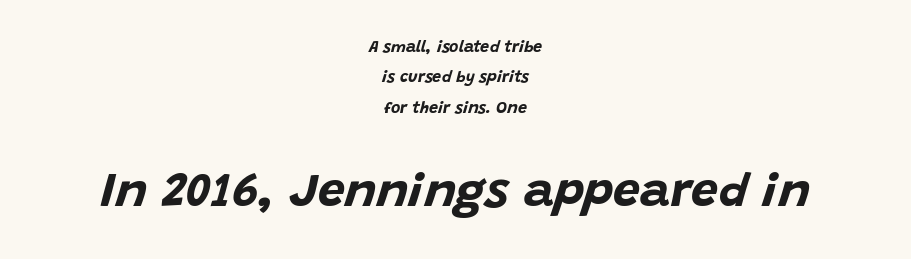
Q: Is the text bold? A: Yes.
Q: Is the text italic (slanted)? A: Yes, it leans right by about 15 degrees.
Q: Is the text underlined? A: No.
Q: How is the paragraph aligned? A: Centered.
Q: Is the spacing between letters normal or unusually wide? A: Normal.
Q: Is the spacing between lines tight, normal or loose? A: Loose.
Q: Which block of text is set in a larger size, the first (top) or the second (bottom)? A: The second (bottom) one.
Q: Width (condensed, normal, or wide)? A: Normal.
Q: Stroke contrast? A: Low.
Q: x-height? A: Large.
Q: Monospaced? A: No.
